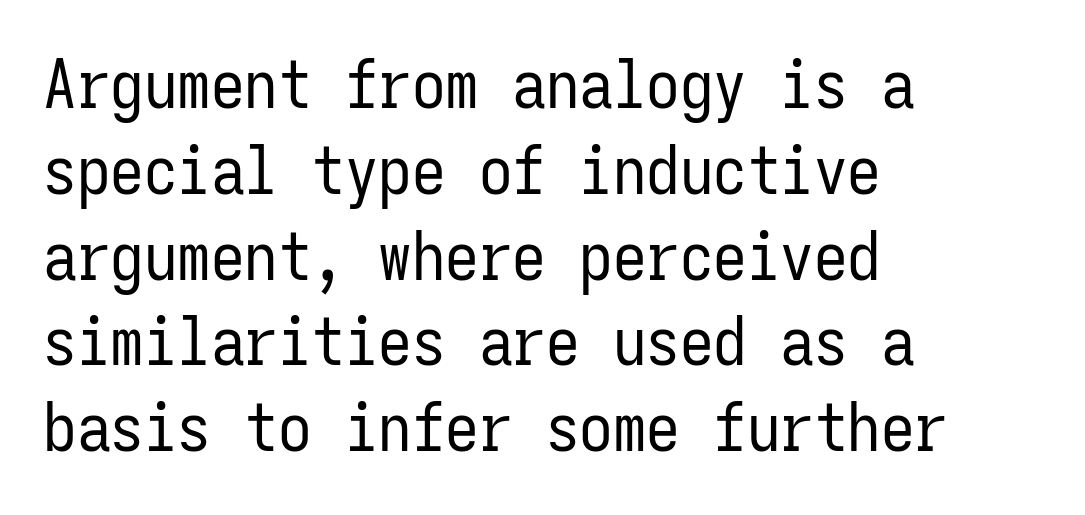
Normally led — the rows are evenly, conventionally spaced. This sample has the even, mechanical cadence of fixed-width lettering. No extra tracking has been applied to these lines. A light-to-regular cut is what we see here. The passage is arranged the way most books set body copy — flush left.
